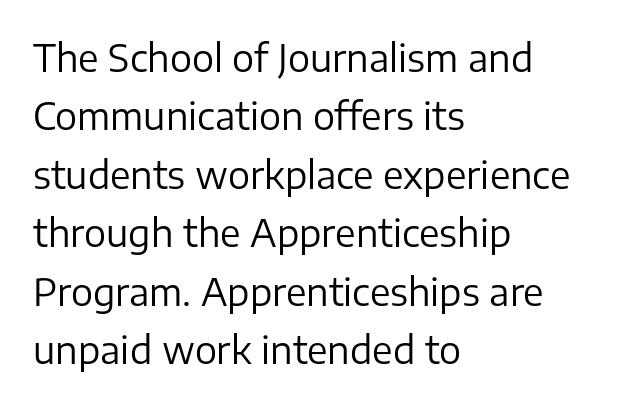
The image shows 37 px regular-weight sans-serif type, upright; set left-aligned, normal line spacing (1.58x), normal letter spacing, not underlined; low stroke contrast and a medium x-height.
